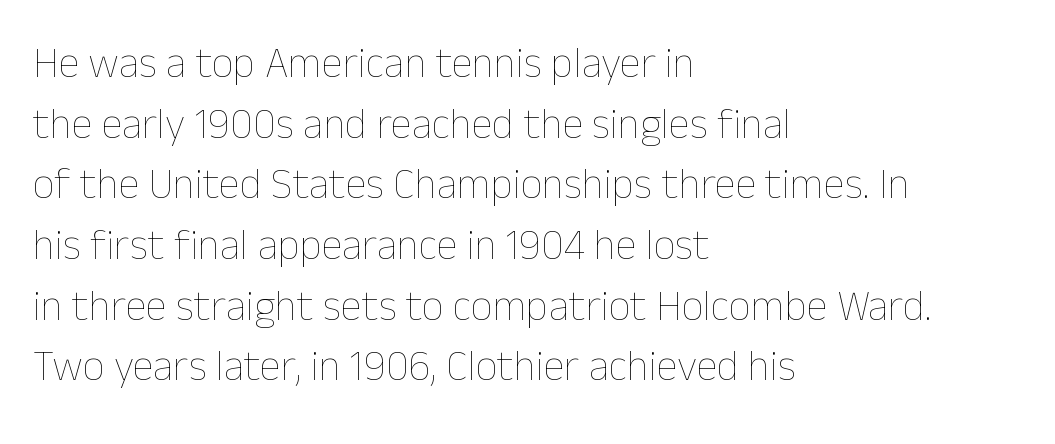
The image shows 43 px thin type, upright; set left-aligned, normal line spacing (1.41x), normal letter spacing, not underlined; low stroke contrast and a medium x-height.
